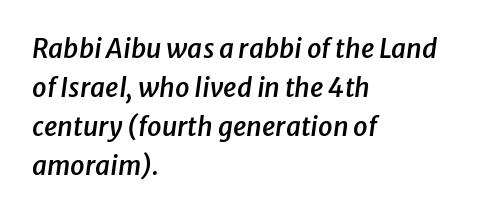
The passage shown stacks its lines at a standard gap. This rendering uses left alignment, leaving the right contour irregular. This sample uses an oblique cut, with every glyph tilted off the vertical. Default kerning and tracking; the words read as compact shapes. A semibold gives these letters moderate extra thickness, short of bold.
